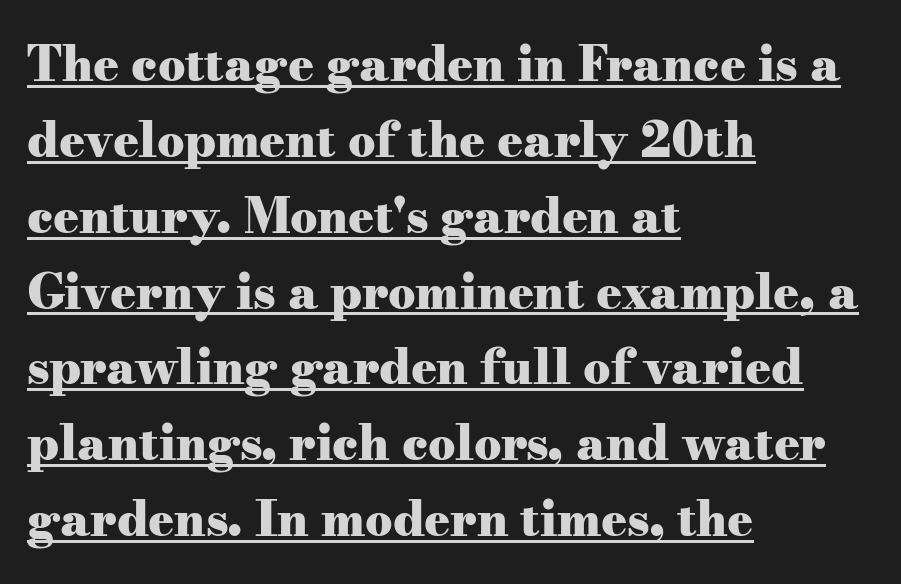
This sample has the flowing, uneven cadence of proportional lettering. Bold? Absolutely — the strokes are thick and heavy. Short note: letters normally spaced. The sample's only ornament is a line tracing under the words. Regular leading. Does the copy run flush right? No — it runs flush left.
